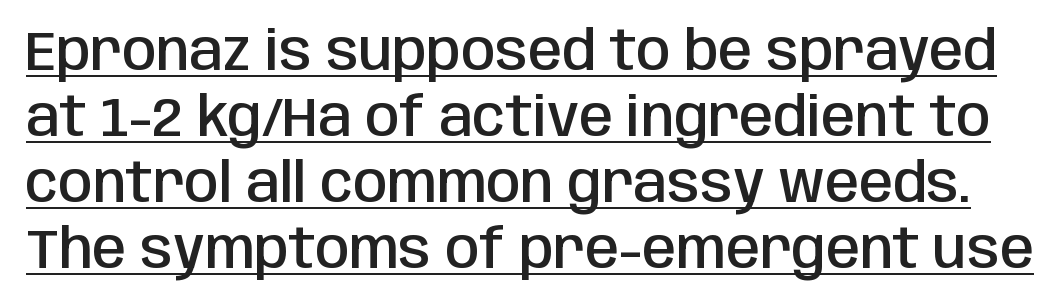
Q: Is the text bold? A: Semi-bold.
Q: Is the text italic (slanted)? A: No, it is upright.
Q: Is the typeface a serif or a sans-serif typeface? A: Sans-serif.
Q: Is the text underlined? A: Yes.
Q: Is the spacing between letters normal or unusually wide? A: Normal.
Q: Width (condensed, normal, or wide)? A: Condensed.
Q: Stroke contrast? A: Low.
Q: x-height? A: Large.
Q: Monospaced? A: No.
